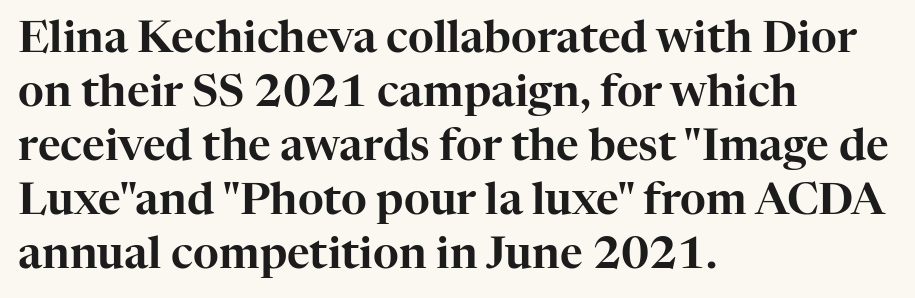
Q: Is the text italic (slanted)? A: No, it is upright.
Q: Is the typeface a serif or a sans-serif typeface? A: Serif.
Q: Is the text underlined? A: No.
Q: How is the paragraph aligned? A: Left-aligned.
Q: Is the spacing between letters normal or unusually wide? A: Normal.
Q: Width (condensed, normal, or wide)? A: Normal.
Q: Stroke contrast? A: High.
Q: x-height? A: Medium.
Q: Monospaced? A: No.
